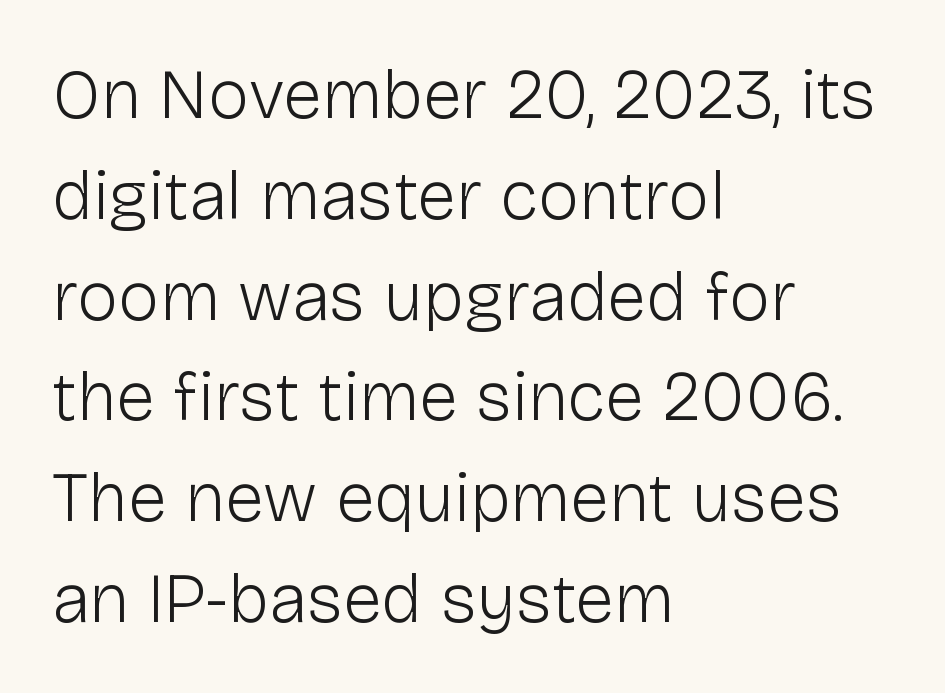
Q: Is the text bold? A: No.
Q: Is the text italic (slanted)? A: No, it is upright.
Q: Is the typeface a serif or a sans-serif typeface? A: Sans-serif.
Q: Is the text underlined? A: No.
Q: How is the paragraph aligned? A: Left-aligned.
Q: Is the spacing between letters normal or unusually wide? A: Normal.
Q: Is the spacing between lines tight, normal or loose? A: Normal.
Q: Width (condensed, normal, or wide)? A: Normal.
Q: Stroke contrast? A: Low.
Q: x-height? A: Medium.
Q: Monospaced? A: No.
